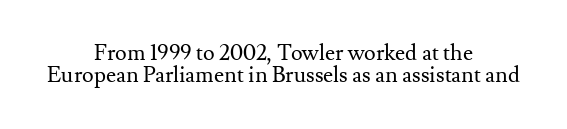
The weight would be labelled regular, book, light, or lighter still. Just letters on the line, the space beneath them empty. You could call the tracking neutral — neither tight nor loose. The axis of the letterforms is exactly vertical. What's the leading like? Squeezed, with rows nearly overlapping.
